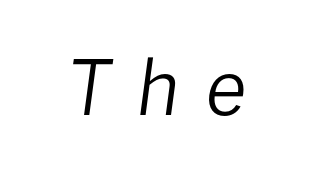
The image shows 75 px regular-weight type, italic (leaning right); set unusually wide letter spacing (+0.35 em), not underlined; low stroke contrast and a medium x-height.
